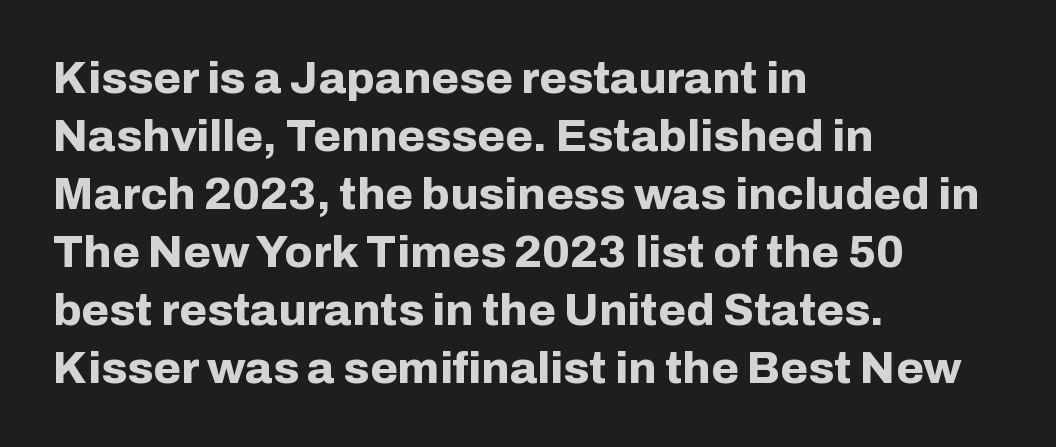
The image shows 45 px bold sans-serif type, upright; set left-aligned, normal line spacing (1.29x), normal letter spacing, not underlined; low stroke contrast and a medium x-height.
